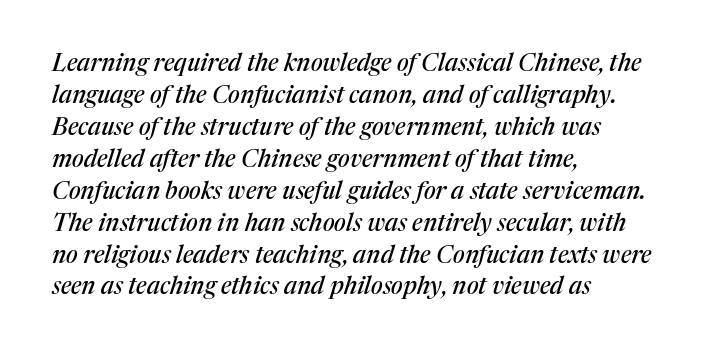
{"italic": "yes", "lean": "right", "slant_degrees": 17, "underline": "no", "align": "left", "line_spacing": "normal", "line_spacing_ratio": 1.33, "letter_spacing": "normal", "letter_spacing_em": 0.0, "glyph_px": 24}
